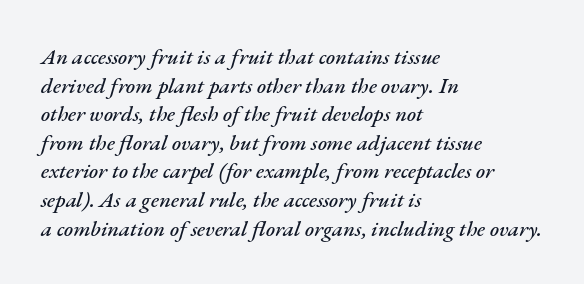
Q: Is the text italic (slanted)? A: Yes, it leans right by about 17 degrees.
Q: Is the text underlined? A: No.
Q: How is the paragraph aligned? A: Left-aligned.
Q: Is the spacing between letters normal or unusually wide? A: Normal.
Q: Is the spacing between lines tight, normal or loose? A: Normal.
